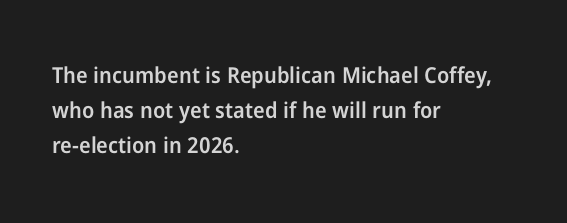
{"italic": "no", "bold": "semi", "underline": "no", "align": "left", "line_spacing": "normal", "line_spacing_ratio": 1.6, "letter_spacing": "normal", "letter_spacing_em": 0.0, "glyph_px": 22}
